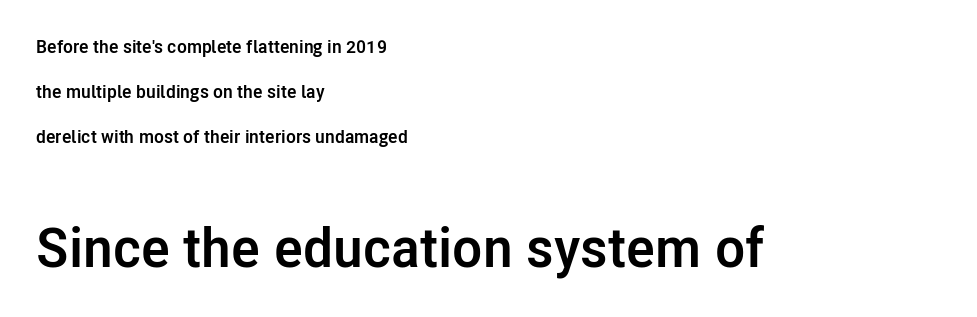
The image shows 55 px semibold sans-serif type, upright; set left-aligned, loose line spacing (2.5x), normal letter spacing, not underlined; the second (bottom) block is 3.06x larger; low stroke contrast and a medium x-height.
